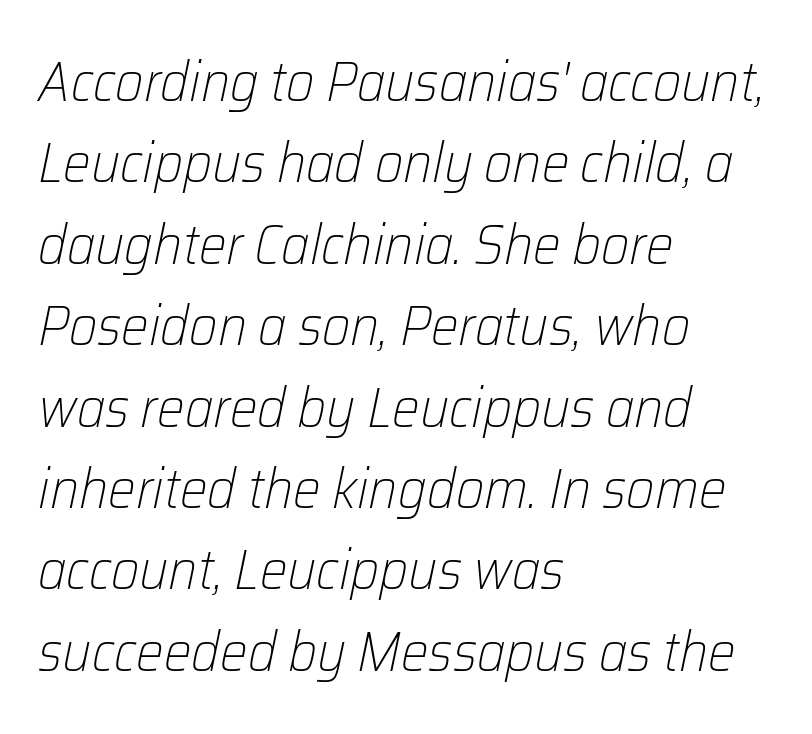
Weight: in the light-to-regular range. What's the leading like? Ordinary, nothing unusual. There is no visible air inserted between adjacent glyphs. Here the designer chose a conventional face with non-uniform glyph widths.
